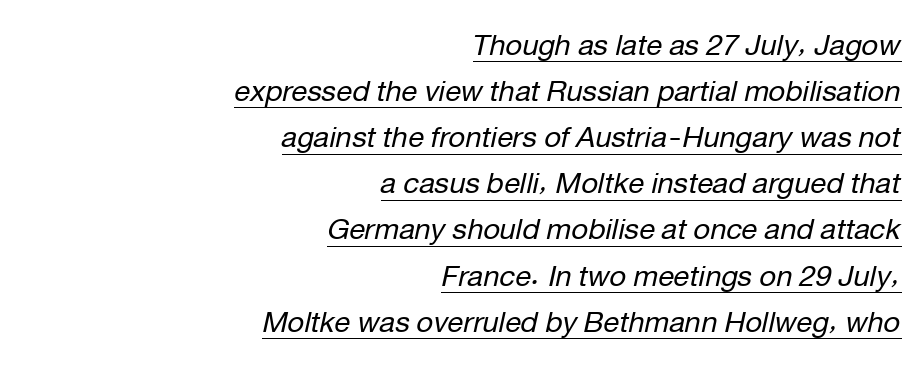
The image shows 29 px regular-weight type, italic (leaning right); set right-aligned, normal line spacing (1.59x), normal letter spacing, underlined; low stroke contrast and a medium x-height.
